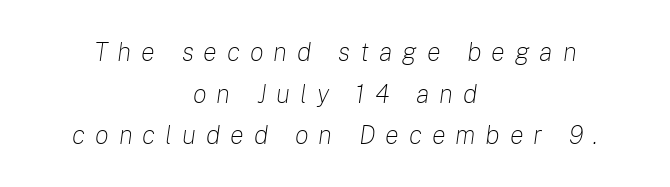
Anything drawn beneath the words? Only blank space. Each line is balanced around a shared central axis. These lines were composed using italics. Rows of type keep a routine distance in the vertical direction.
